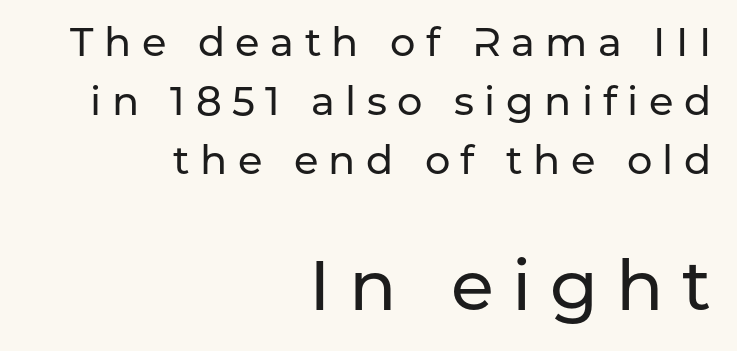
Q: Is the text italic (slanted)? A: No, it is upright.
Q: Is the typeface a serif or a sans-serif typeface? A: Sans-serif.
Q: Is the text underlined? A: No.
Q: How is the paragraph aligned? A: Right-aligned.
Q: Is the spacing between letters normal or unusually wide? A: Unusually wide.
Q: Is the spacing between lines tight, normal or loose? A: Normal.
Q: Which block of text is set in a larger size, the first (top) or the second (bottom)? A: The second (bottom) one.
Q: Width (condensed, normal, or wide)? A: Normal.
Q: Stroke contrast? A: Low.
Q: x-height? A: Medium.
Q: Monospaced? A: No.
